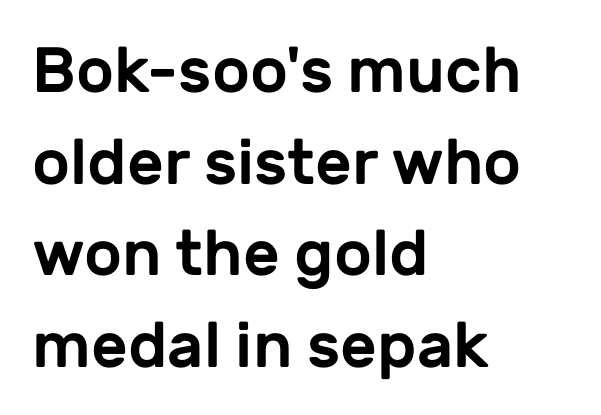
Q: Is the text italic (slanted)? A: No, it is upright.
Q: Is the typeface a serif or a sans-serif typeface? A: Sans-serif.
Q: Is the text underlined? A: No.
Q: How is the paragraph aligned? A: Left-aligned.
Q: Is the spacing between letters normal or unusually wide? A: Normal.
Q: Is the spacing between lines tight, normal or loose? A: Normal.
Q: Width (condensed, normal, or wide)? A: Normal.
Q: Stroke contrast? A: Low.
Q: x-height? A: Medium.
Q: Monospaced? A: No.
